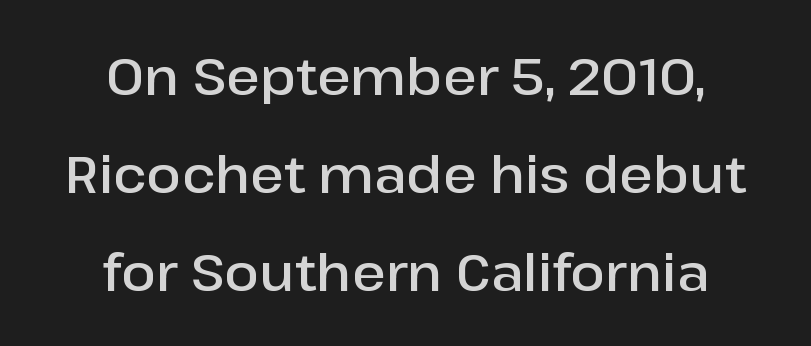
Q: Is the text bold? A: Semi-bold.
Q: Is the text italic (slanted)? A: No, it is upright.
Q: Is the typeface a serif or a sans-serif typeface? A: Sans-serif.
Q: Is the text underlined? A: No.
Q: How is the paragraph aligned? A: Centered.
Q: Is the spacing between letters normal or unusually wide? A: Normal.
Q: Is the spacing between lines tight, normal or loose? A: Loose.
Q: Width (condensed, normal, or wide)? A: Normal.
Q: Stroke contrast? A: Low.
Q: x-height? A: Medium.
Q: Monospaced? A: No.
